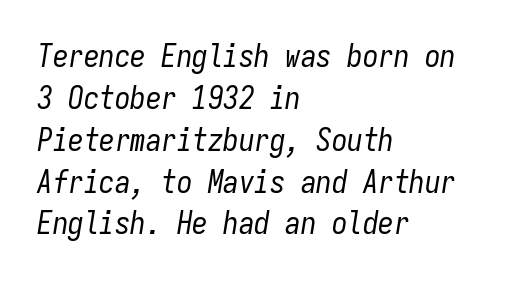
Q: Is the text bold? A: No.
Q: Is the text italic (slanted)? A: Yes, it leans right by about 9 degrees.
Q: Is the text underlined? A: No.
Q: How is the paragraph aligned? A: Left-aligned.
Q: Is the spacing between letters normal or unusually wide? A: Normal.
Q: Is the spacing between lines tight, normal or loose? A: Normal.
Q: Width (condensed, normal, or wide)? A: Condensed.
Q: Stroke contrast? A: Low.
Q: x-height? A: Medium.
Q: Monospaced? A: Yes.
